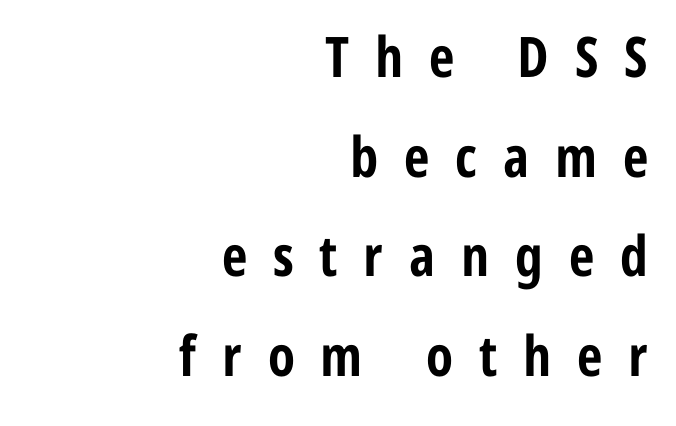
Right-aligned paragraph, ragged on the left. The letters carry no serifs — their stems end cleanly without finishing strokes. Quick note: underline off. Vertical strokes here are truly vertical.
